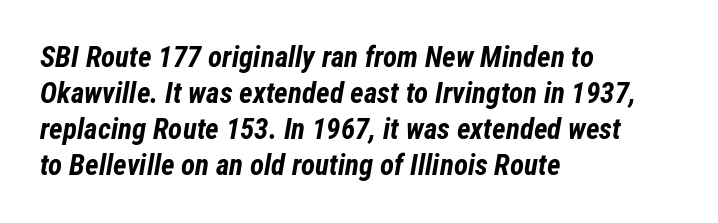
The image shows 29 px bold, condensed type, italic (leaning right); set left-aligned, line spacing 1.24x, normal letter spacing, not underlined; low stroke contrast and a medium x-height.
